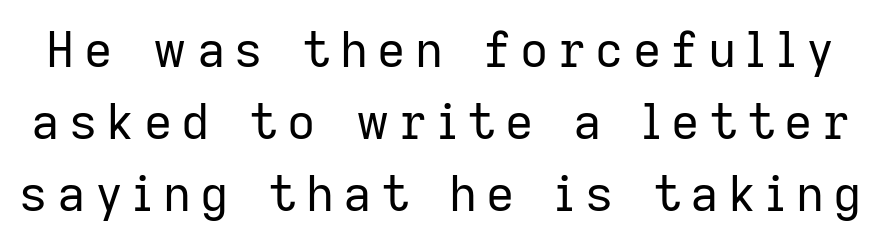
The image shows 49 px regular-weight sans-serif type, upright; set normal line spacing (1.47x), not underlined; low stroke contrast and a medium x-height.
